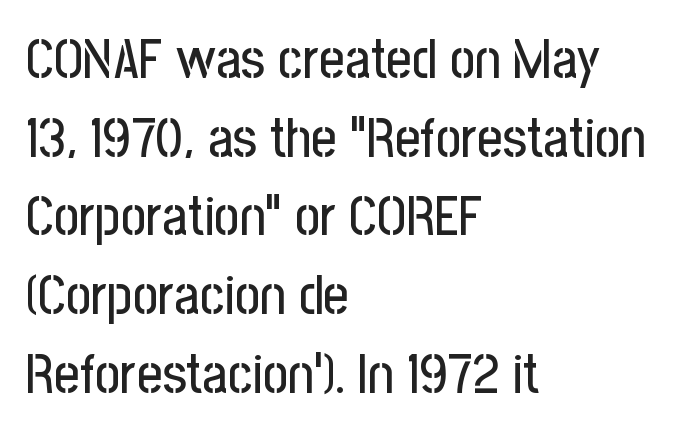
The image shows 55 px condensed sans-serif type, upright; set left-aligned, normal line spacing (1.43x), normal letter spacing, not underlined; low stroke contrast and a medium x-height.
